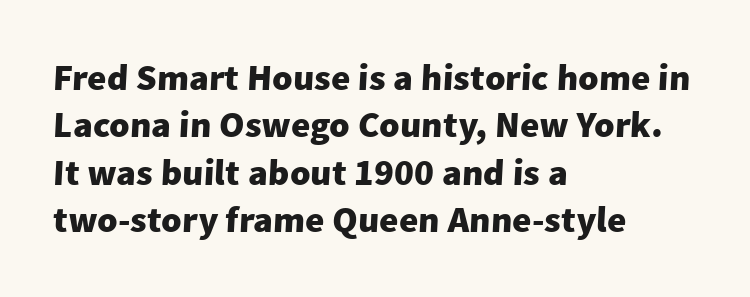
{"serif": "no", "bold": "yes", "weight": "heavy", "width": "normal", "stroke_contrast": "low", "x_height": "medium", "monospaced": "no", "underline": "no", "align": "left", "line_spacing": "normal", "line_spacing_ratio": 1.28, "letter_spacing": "normal", "letter_spacing_em": 0.0, "glyph_px": 37}
